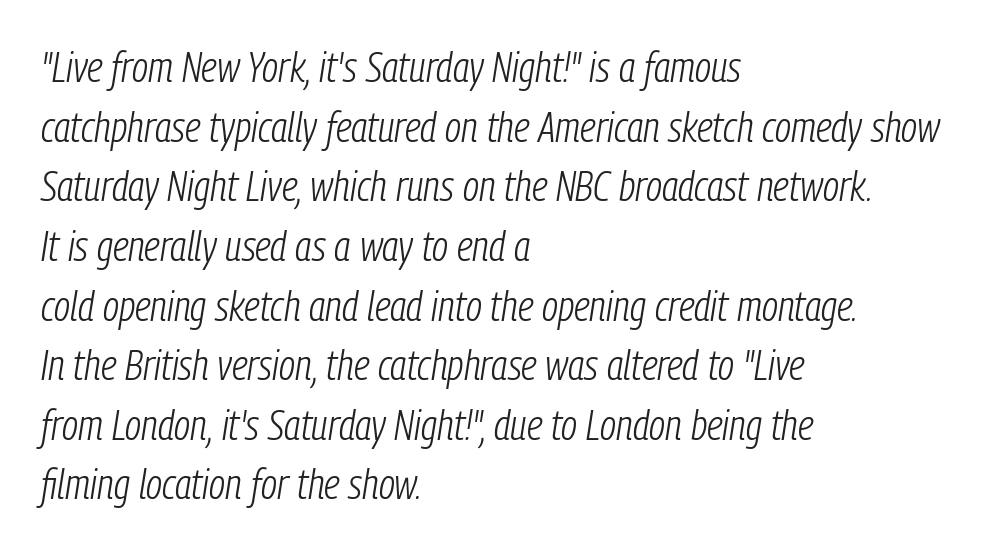
Q: Is the text bold? A: No.
Q: Is the text italic (slanted)? A: Yes, it leans right by about 9 degrees.
Q: Is the text underlined? A: No.
Q: How is the paragraph aligned? A: Left-aligned.
Q: Is the spacing between letters normal or unusually wide? A: Normal.
Q: Is the spacing between lines tight, normal or loose? A: Normal.
Q: Width (condensed, normal, or wide)? A: Condensed.
Q: Stroke contrast? A: Low.
Q: x-height? A: Medium.
Q: Monospaced? A: No.
